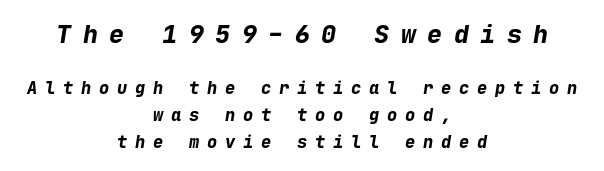
{"italic": "yes", "lean": "right", "slant_degrees": 9, "bold": "yes", "underline": "no", "align": "center", "line_spacing": "normal", "line_spacing_ratio": 1.57, "letter_spacing": "wide", "letter_spacing_em": 0.46, "larger_block": "first", "size_ratio": 1.47, "glyph_px": 25}
